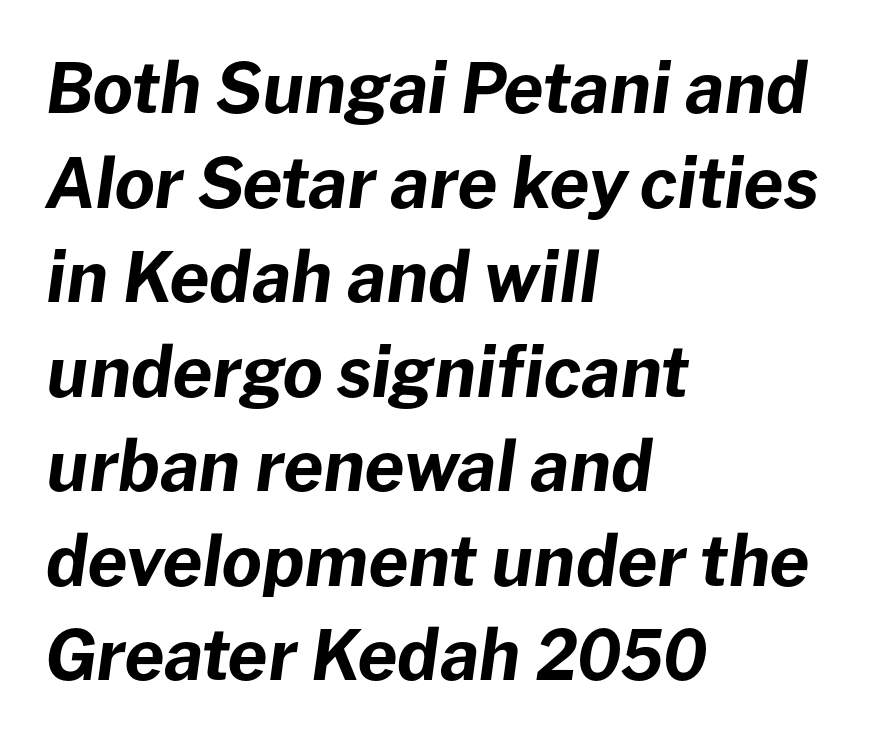
{"italic": "yes", "lean": "right", "slant_degrees": 8, "bold": "yes", "weight": "bold", "width": "normal", "stroke_contrast": "low", "x_height": "medium", "monospaced": "no", "underline": "no", "align": "left", "line_spacing": "normal", "line_spacing_ratio": 1.37, "letter_spacing": "normal", "letter_spacing_em": 0.0, "glyph_px": 69}
